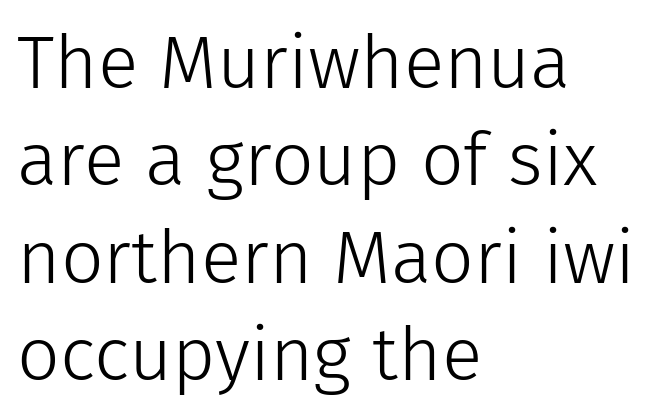
{"serif": "no", "italic": "no", "bold": "no", "weight": "light", "width": "normal", "stroke_contrast": "low", "x_height": "medium", "monospaced": "no", "underline": "no", "align": "left", "line_spacing": "normal", "line_spacing_ratio": 1.3, "letter_spacing": "normal", "letter_spacing_em": 0.0, "glyph_px": 75}
